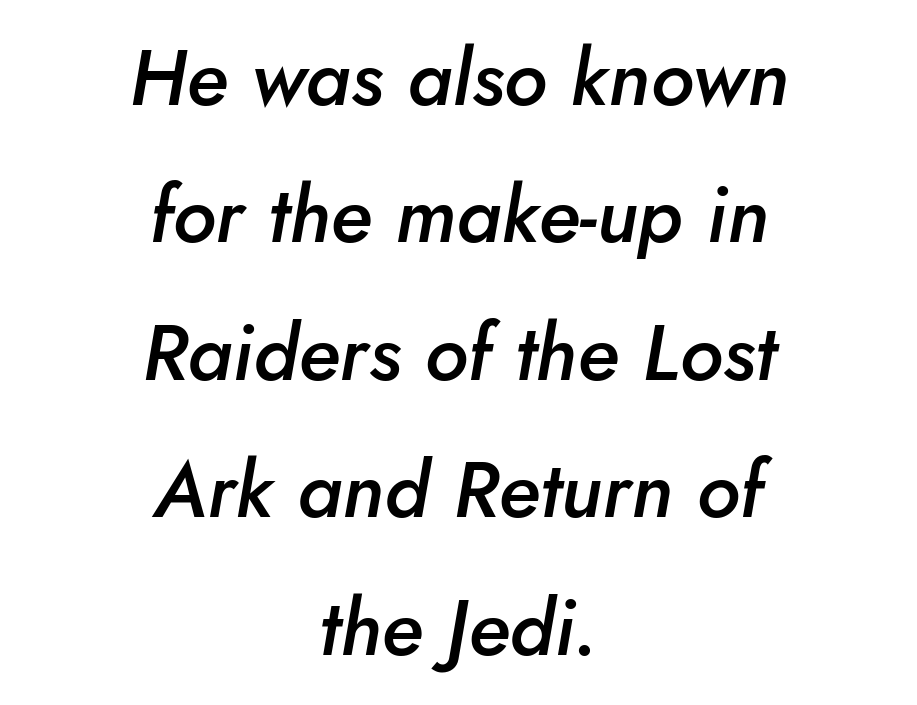
The space directly below the letters is spotless. The specimen reads as italic at a glance. The strokes are fattened partway — semibold, not bold. Compared with a flush-left layout, this one balances lines on the center instead. Words appear dense and cohesive because spacing is normal. The letters advance in unequal steps, a hallmark of proportional type.
